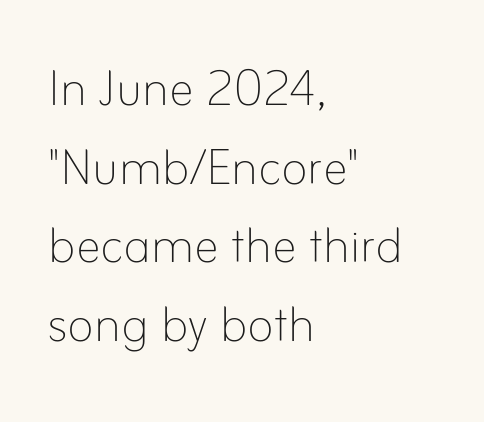
Type without underlining. Observe the ordinary spacing: letters are neighbours, not strangers. Ascenders rise straight up at ninety degrees. Is the stroke heavy? The answer is a plain regular-or-lighter. Vertical spacing — default. This sample has the flowing, uneven cadence of proportional lettering.
